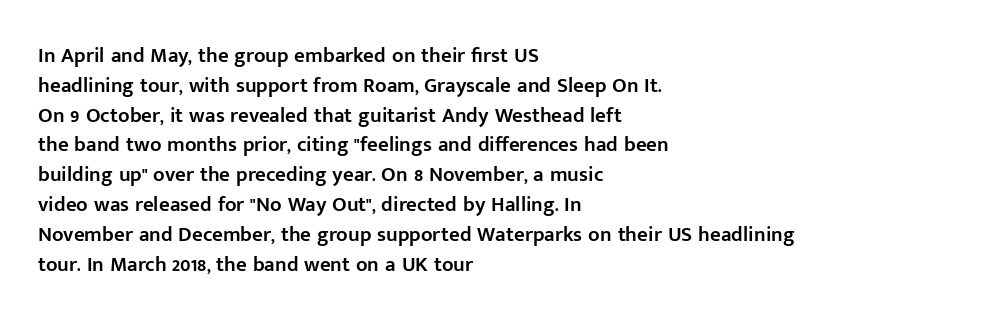
The image shows 21 px text type, upright; set left-aligned, normal line spacing (1.42x), normal letter spacing, not underlined.
